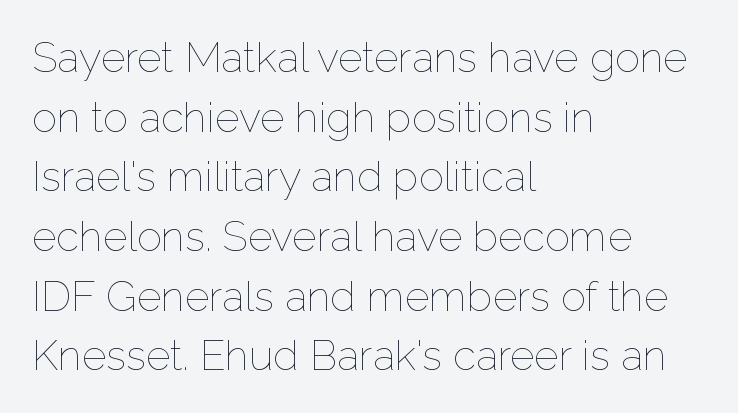
Does the lettering tilt? It doesn't — this is upright. Do the characters align in a grid? No, the font is proportional. Here the glyphs are tracked normally, forming tight word shapes. A student would call this left alignment; a typographer would say flush left, rag right. Each row of text sits above clean, open space.
